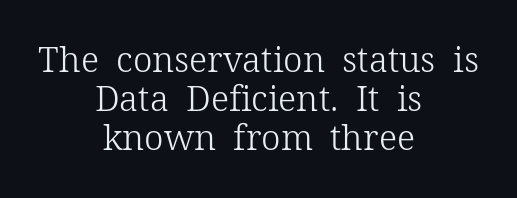
{"serif": "yes", "italic": "no", "bold": "no", "weight": "light", "width": "normal", "stroke_contrast": "low", "x_height": "medium", "monospaced": "no", "underline": "no", "align": "center", "line_spacing": "tight", "line_spacing_ratio": 1.11, "letter_spacing": "normal", "letter_spacing_em": 0.0, "glyph_px": 35}
